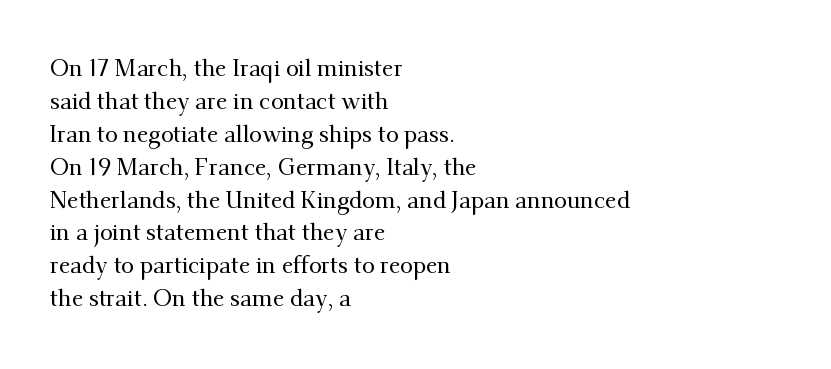
The image shows 23 px text type, upright; set left-aligned, normal line spacing (1.43x), normal letter spacing, not underlined.
